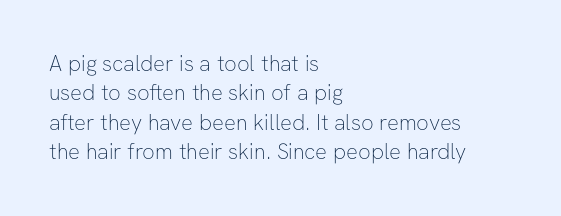
Q: Is the text bold? A: No.
Q: Is the text italic (slanted)? A: No, it is upright.
Q: Is the text underlined? A: No.
Q: How is the paragraph aligned? A: Left-aligned.
Q: Is the spacing between letters normal or unusually wide? A: Normal.
Q: Is the spacing between lines tight, normal or loose? A: Normal.
